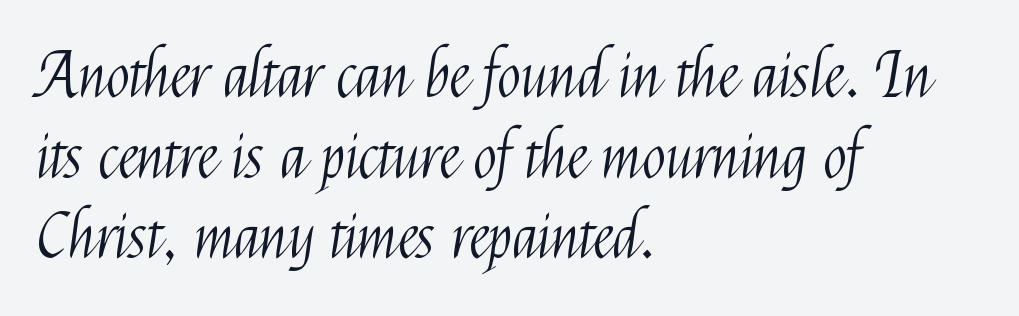
The specimen omits any rule beneath the text block's lines. Proportional: the letters do not fall into vertical columns. Stroke terminals: plain, sans-serif. Caption: multi-line text, flush left, ragged right. Summary of vertical rhythm: regular, with standard interline spacing. How are the letters spaced? Ordinarily, with no added tracking.
